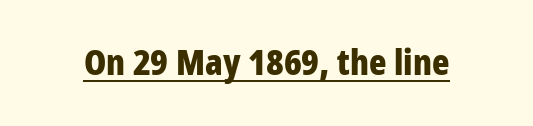
The image shows 36 px bold, condensed sans-serif type, upright; set normal letter spacing, underlined; low stroke contrast and a large x-height.
